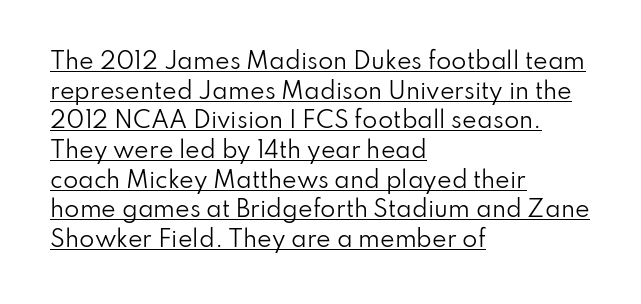
{"italic": "no", "bold": "no", "underline": "yes", "align": "left", "line_spacing": "normal", "line_spacing_ratio": 1.35, "letter_spacing": "normal", "letter_spacing_em": 0.0, "glyph_px": 22}
